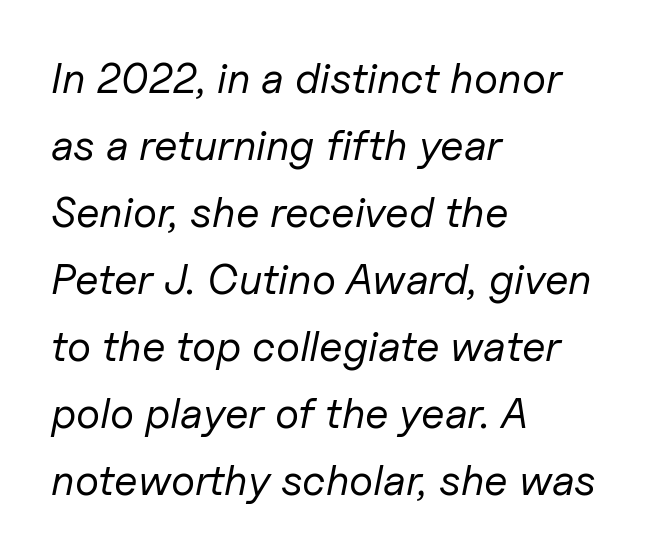
{"italic": "yes", "lean": "right", "slant_degrees": 11, "bold": "no", "weight": "regular", "width": "normal", "stroke_contrast": "low", "x_height": "medium", "monospaced": "no", "underline": "no", "align": "left", "line_spacing": "normal", "line_spacing_ratio": 1.56, "letter_spacing": "normal", "letter_spacing_em": 0.0, "glyph_px": 43}
